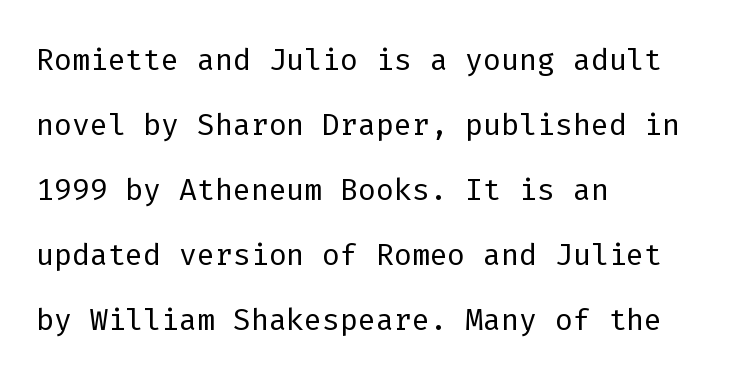
{"serif": "no", "italic": "no", "bold": "no", "weight": "light", "width": "normal", "stroke_contrast": "low", "x_height": "medium", "monospaced": "yes", "underline": "no", "align": "left", "line_spacing": "normal", "line_spacing_ratio": 1.55, "letter_spacing": "normal", "letter_spacing_em": 0.0, "glyph_px": 42}
